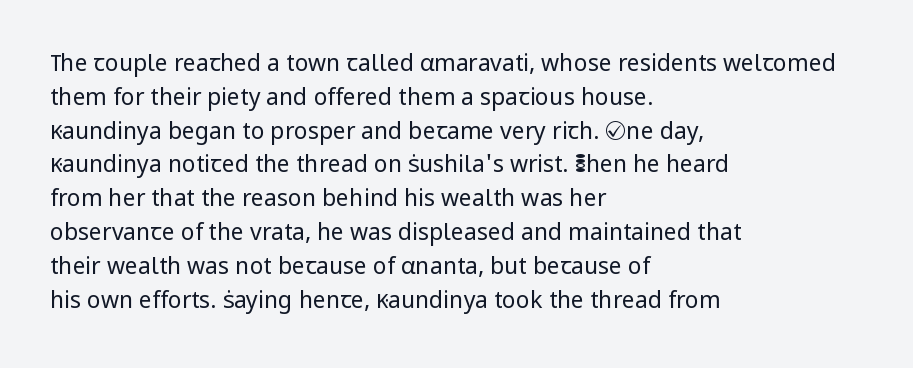
{"italic": "no", "bold": "no", "underline": "no", "align": "left", "line_spacing": "normal", "line_spacing_ratio": 1.47, "letter_spacing": "normal", "letter_spacing_em": 0.0, "glyph_px": 23}
